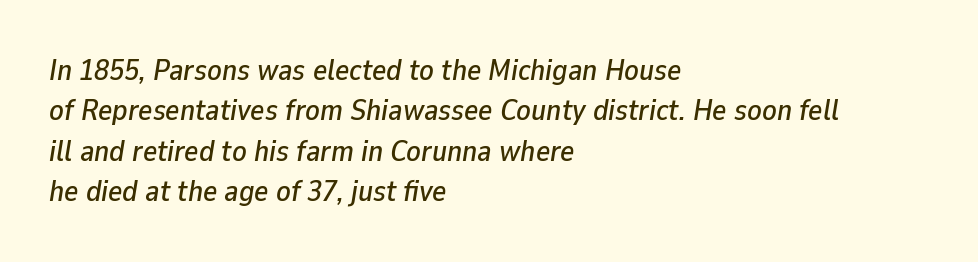
The line-height multiplier appears to be the usual default. Think of a printed novel: that variable character pitch is what you see here. This sample uses an oblique cut, with every glyph tilted off the vertical. Look at the tracking — it's just the regular setting, nothing added.
